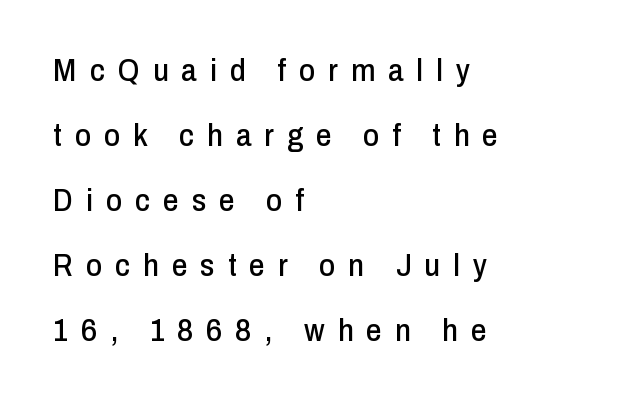
Q: Is the text italic (slanted)? A: No, it is upright.
Q: Is the typeface a serif or a sans-serif typeface? A: Sans-serif.
Q: Is the text underlined? A: No.
Q: How is the paragraph aligned? A: Left-aligned.
Q: Is the spacing between letters normal or unusually wide? A: Unusually wide.
Q: Is the spacing between lines tight, normal or loose? A: Loose.
Q: Width (condensed, normal, or wide)? A: Condensed.
Q: Stroke contrast? A: Low.
Q: x-height? A: Medium.
Q: Monospaced? A: No.
